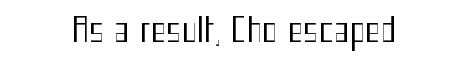
The image shows 33 px regular-weight, condensed sans-serif type, upright; set centered, normal letter spacing, not underlined; medium stroke contrast and a medium x-height.
